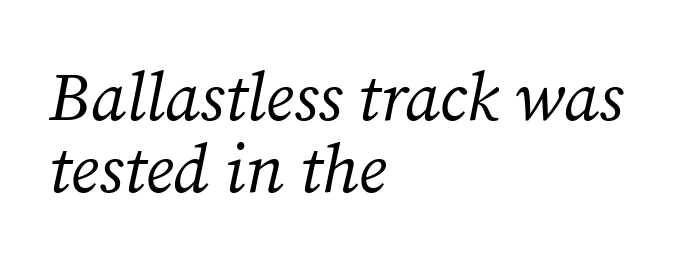
Q: Is the text bold? A: No.
Q: Is the text italic (slanted)? A: Yes, it leans right by about 12 degrees.
Q: Is the typeface a serif or a sans-serif typeface? A: Serif.
Q: Is the text underlined? A: No.
Q: How is the paragraph aligned? A: Left-aligned.
Q: Is the spacing between letters normal or unusually wide? A: Normal.
Q: Is the spacing between lines tight, normal or loose? A: Tight.
Q: Width (condensed, normal, or wide)? A: Normal.
Q: Stroke contrast? A: Medium.
Q: x-height? A: Medium.
Q: Monospaced? A: No.
